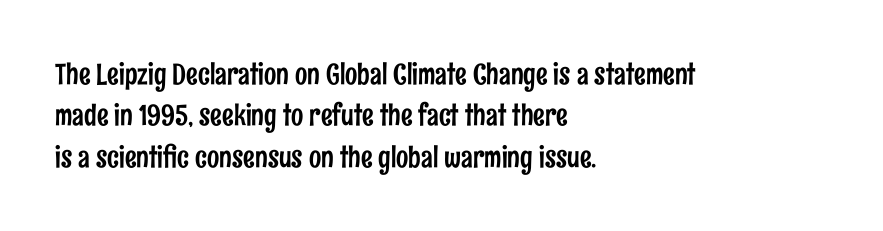
{"serif": "no", "italic": "no", "width": "condensed", "stroke_contrast": "low", "x_height": "medium", "monospaced": "no", "underline": "no", "align": "left", "line_spacing": "normal", "line_spacing_ratio": 1.43, "letter_spacing": "normal", "letter_spacing_em": 0.0, "glyph_px": 29}
